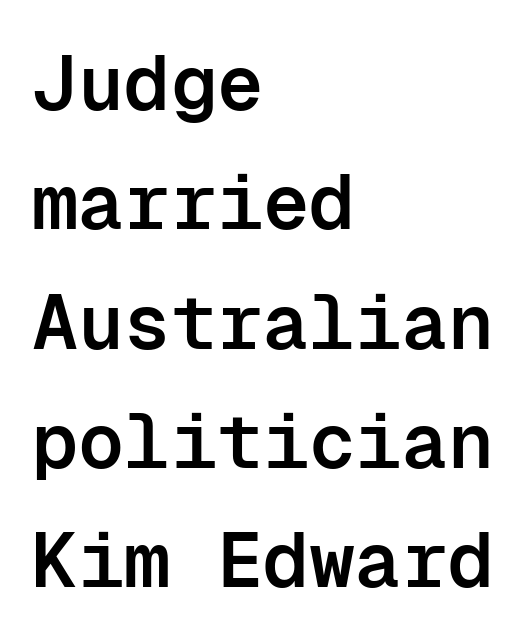
The image shows 77 px semibold sans-serif type, upright, monospaced; set left-aligned, normal line spacing (1.55x), normal letter spacing, not underlined; low stroke contrast and a medium x-height.
